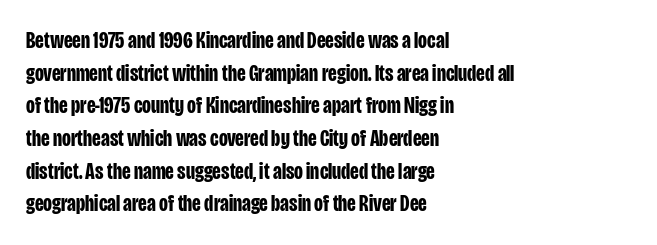
The image shows 23 px bold type, upright; set left-aligned, normal line spacing (1.42x), normal letter spacing, not underlined.
